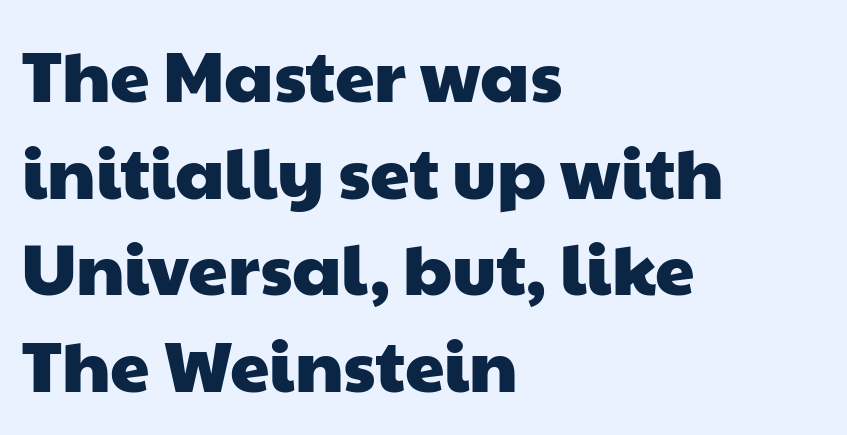
The image shows 71 px wide sans-serif type; set left-aligned, normal line spacing (1.36x), normal letter spacing, not underlined; low stroke contrast and a medium x-height.
